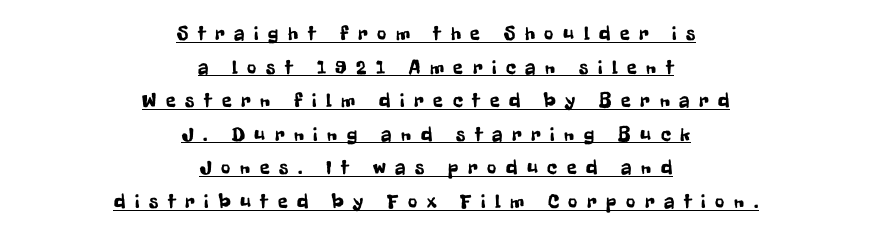
How would I describe the line gaps? Plain and ordinary. What decoration does the sample have? An underline. The compositor balanced each line on the midline. Loose tracking; the words dissolve into strings of separated letters. Upright lettering throughout.
